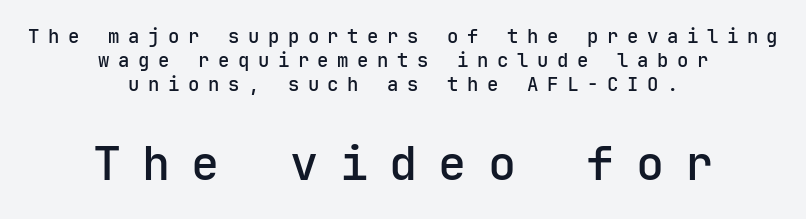
Q: Is the text italic (slanted)? A: No, it is upright.
Q: Is the typeface a serif or a sans-serif typeface? A: Sans-serif.
Q: Is the text underlined? A: No.
Q: How is the paragraph aligned? A: Centered.
Q: Is the spacing between letters normal or unusually wide? A: Unusually wide.
Q: Is the spacing between lines tight, normal or loose? A: Normal.
Q: Which block of text is set in a larger size, the first (top) or the second (bottom)? A: The second (bottom) one.
Q: Width (condensed, normal, or wide)? A: Normal.
Q: Stroke contrast? A: Low.
Q: x-height? A: Medium.
Q: Monospaced? A: Yes.
